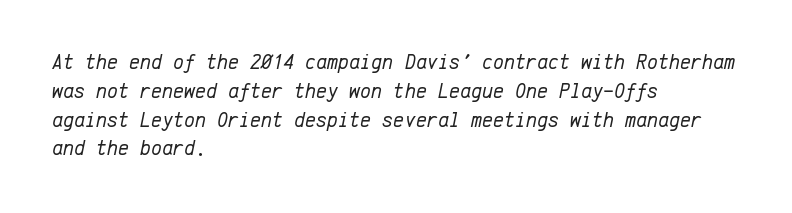
{"italic": "yes", "lean": "right", "slant_degrees": 12, "bold": "no", "underline": "no", "align": "left", "line_spacing": "normal", "line_spacing_ratio": 1.37, "letter_spacing": "normal", "letter_spacing_em": 0.0, "glyph_px": 21}
